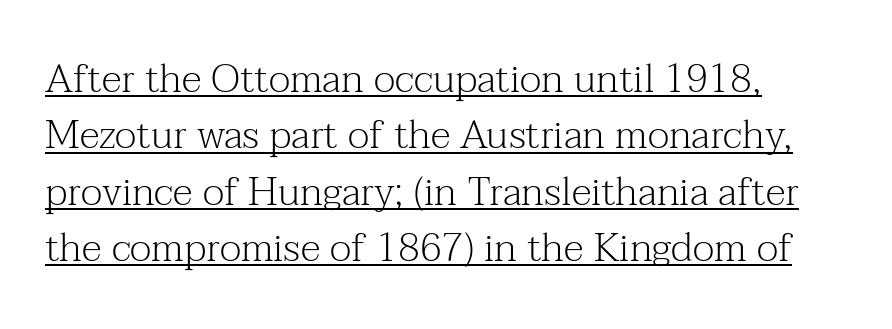
Q: Is the text bold? A: No.
Q: Is the text italic (slanted)? A: No, it is upright.
Q: Is the typeface a serif or a sans-serif typeface? A: Serif.
Q: Is the text underlined? A: Yes.
Q: How is the paragraph aligned? A: Left-aligned.
Q: Is the spacing between letters normal or unusually wide? A: Normal.
Q: Is the spacing between lines tight, normal or loose? A: Normal.
Q: Width (condensed, normal, or wide)? A: Normal.
Q: Stroke contrast? A: Medium.
Q: x-height? A: Medium.
Q: Monospaced? A: No.
